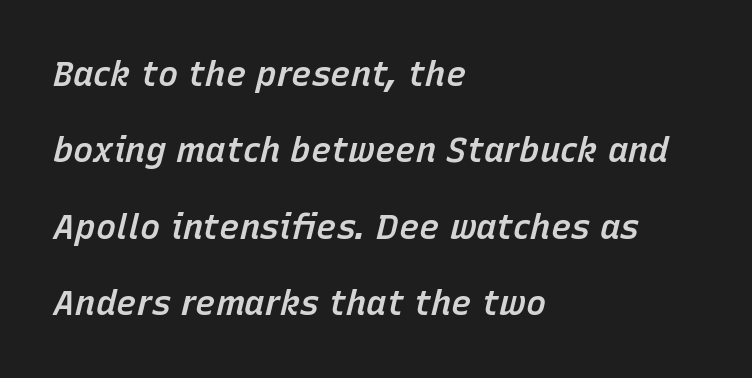
Q: Is the text bold? A: Semi-bold.
Q: Is the text italic (slanted)? A: Yes, it leans right by about 15 degrees.
Q: Is the text underlined? A: No.
Q: How is the paragraph aligned? A: Left-aligned.
Q: Is the spacing between letters normal or unusually wide? A: Normal.
Q: Is the spacing between lines tight, normal or loose? A: Loose.
Q: Width (condensed, normal, or wide)? A: Normal.
Q: Stroke contrast? A: Low.
Q: x-height? A: Medium.
Q: Monospaced? A: No.
